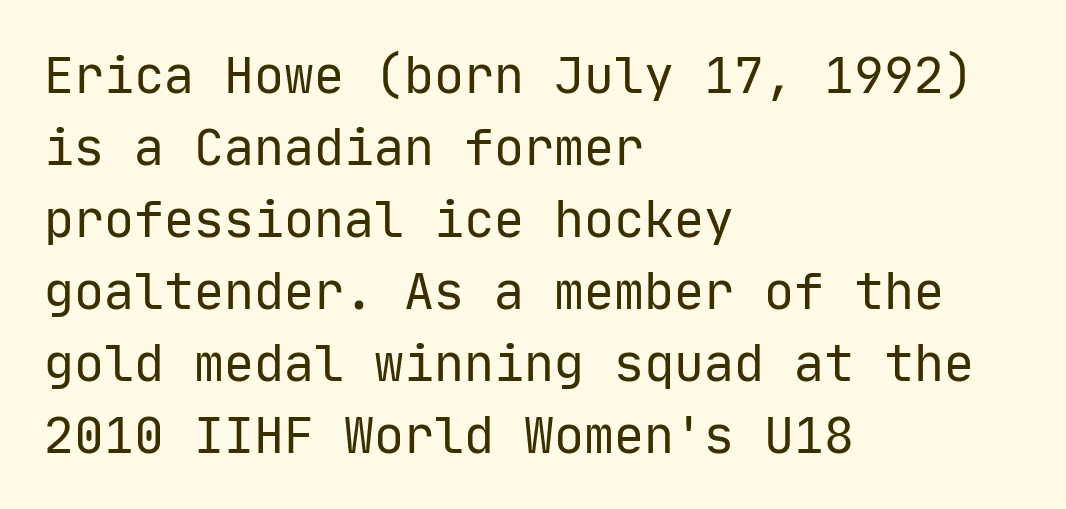
{"serif": "no", "italic": "no", "bold": "no", "weight": "regular", "width": "normal", "stroke_contrast": "low", "x_height": "medium", "monospaced": "yes", "underline": "no", "align": "left", "line_spacing": "normal", "line_spacing_ratio": 1.44, "letter_spacing": "normal", "letter_spacing_em": 0.0, "glyph_px": 50}
